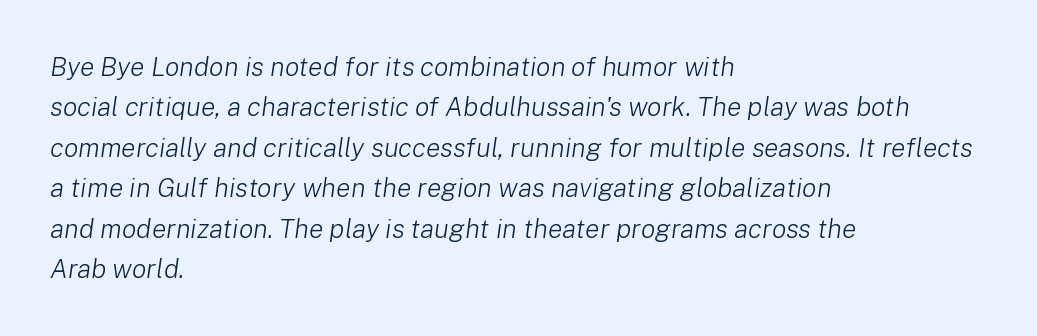
The image shows 27 px text type, italic (leaning right); set left-aligned, normal line spacing (1.5x), normal letter spacing, not underlined.
